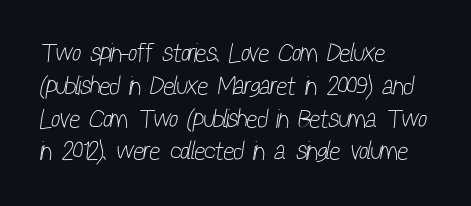
Q: Is the text bold? A: No.
Q: Is the text underlined? A: No.
Q: How is the paragraph aligned? A: Left-aligned.
Q: Is the spacing between letters normal or unusually wide? A: Normal.
Q: Is the spacing between lines tight, normal or loose? A: Normal.
